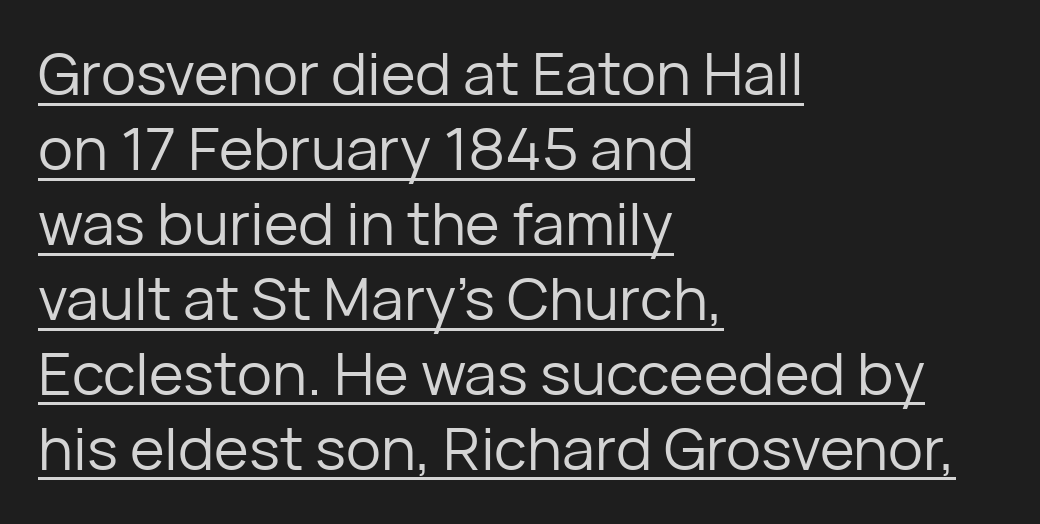
Has an underline been added? It has. Weight: not bold — regular or lighter. The leading is moderate, giving the passage an even texture. Glyph-to-glyph distance matches everyday printed text.
